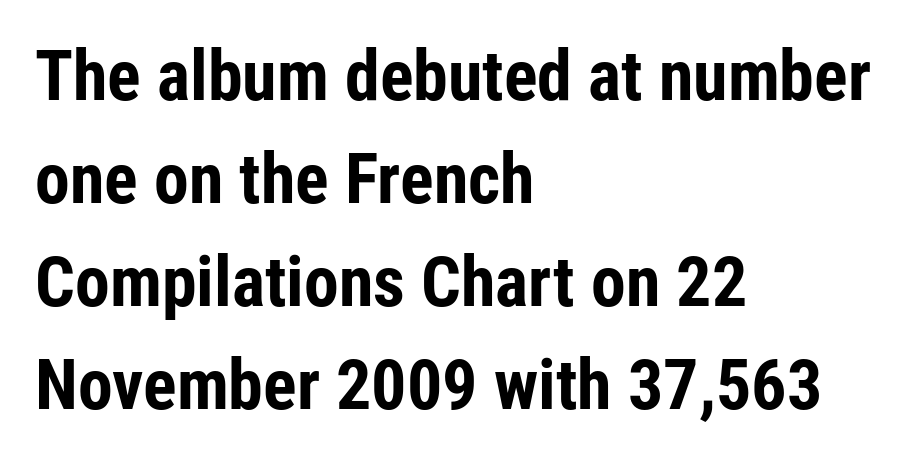
Q: Is the text bold? A: Yes.
Q: Is the text italic (slanted)? A: No, it is upright.
Q: Is the typeface a serif or a sans-serif typeface? A: Sans-serif.
Q: Is the text underlined? A: No.
Q: How is the paragraph aligned? A: Left-aligned.
Q: Is the spacing between letters normal or unusually wide? A: Normal.
Q: Is the spacing between lines tight, normal or loose? A: Normal.
Q: Width (condensed, normal, or wide)? A: Condensed.
Q: Stroke contrast? A: Low.
Q: x-height? A: Medium.
Q: Monospaced? A: No.
